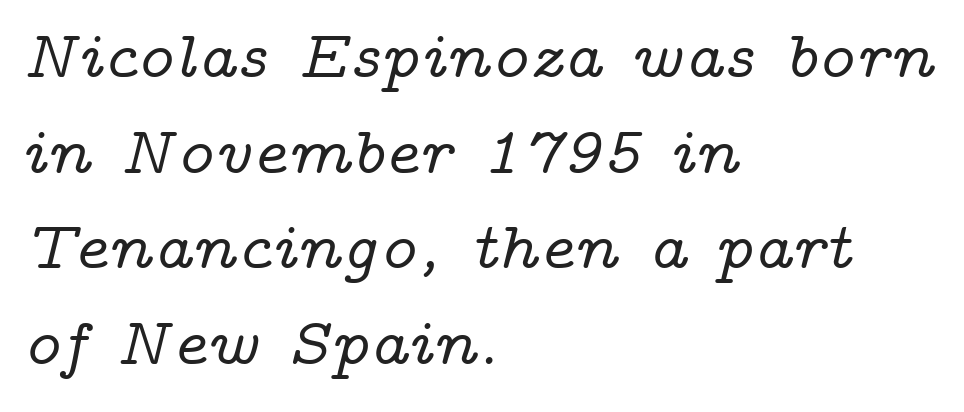
In terms of leading, this rendering sits right in the middle. A serif font was chosen for this passage. Beneath every word, the page is bare. Varying glyph widths throughout — classic text-font behaviour. Italic? Definitely — the glyphs are oblique. Here the glyphs are tracked normally, forming tight word shapes.
